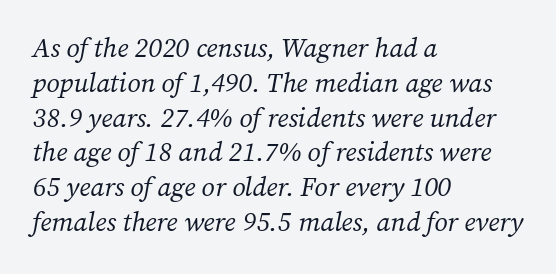
The image shows 27 px text type, italic (leaning right); set left-aligned, normal line spacing (1.29x), normal letter spacing, not underlined.
